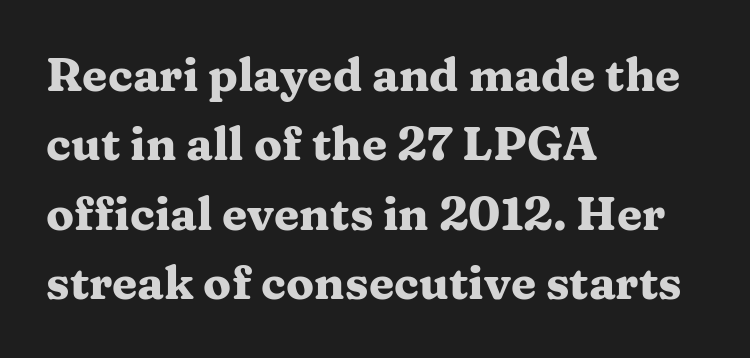
{"serif": "yes", "italic": "no", "bold": "yes", "weight": "heavy", "width": "wide", "stroke_contrast": "medium", "x_height": "medium", "monospaced": "no", "underline": "no", "align": "left", "line_spacing": "normal", "line_spacing_ratio": 1.51, "letter_spacing": "normal", "letter_spacing_em": 0.0, "glyph_px": 46}
